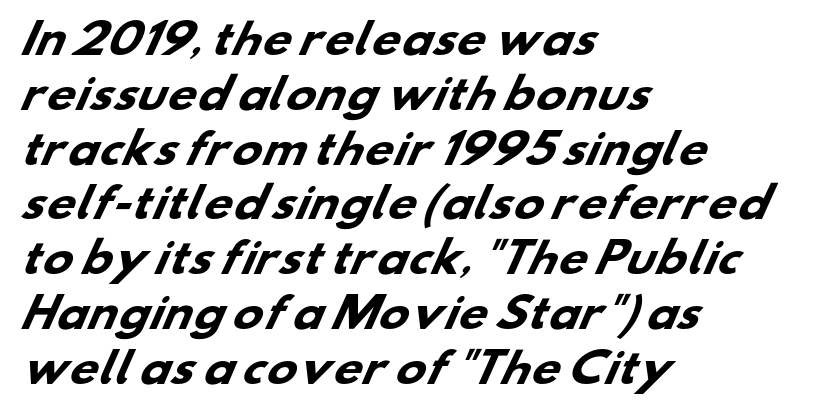
The image shows 40 px heavy, wide sans-serif type; set left-aligned, normal line spacing (1.37x), normal letter spacing, not underlined; low stroke contrast and a small x-height.
